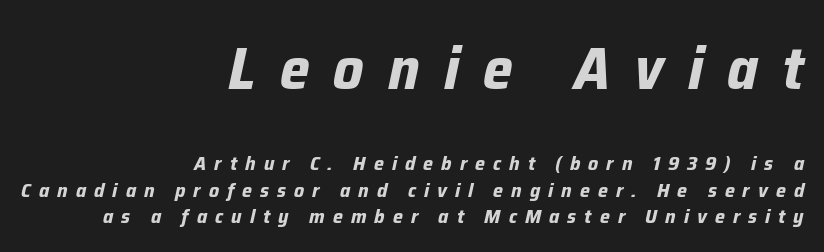
The image shows 60 px bold type, italic (leaning right); set right-aligned, normal line spacing (1.32x), unusually wide letter spacing (+0.4 em), not underlined; the first (top) block is 3.0x larger; low stroke contrast and a medium x-height.
